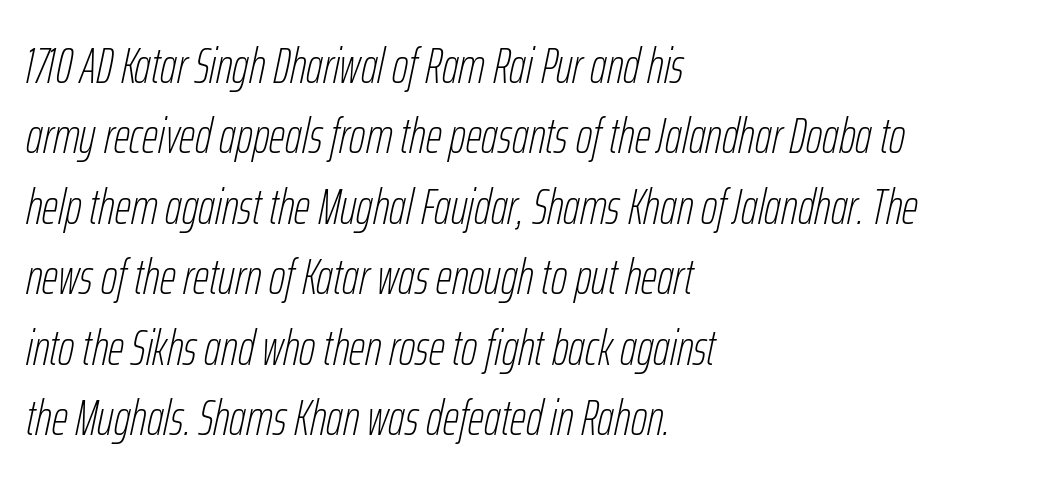
Q: Is the text bold? A: No.
Q: Is the text italic (slanted)? A: Yes, it leans right by about 12 degrees.
Q: Is the text underlined? A: No.
Q: How is the paragraph aligned? A: Left-aligned.
Q: Is the spacing between letters normal or unusually wide? A: Normal.
Q: Is the spacing between lines tight, normal or loose? A: Normal.
Q: Width (condensed, normal, or wide)? A: Condensed.
Q: Stroke contrast? A: Low.
Q: x-height? A: Medium.
Q: Monospaced? A: No.
